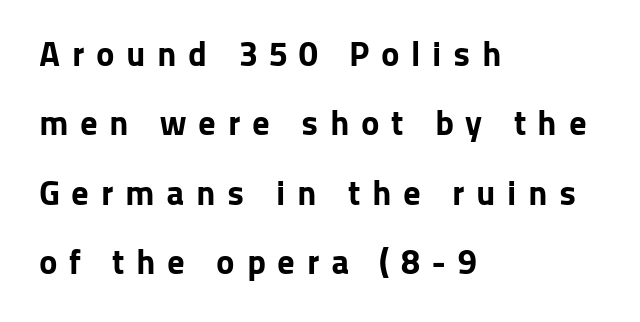
Q: Is the text bold? A: Yes.
Q: Is the text italic (slanted)? A: No, it is upright.
Q: Is the typeface a serif or a sans-serif typeface? A: Sans-serif.
Q: Is the text underlined? A: No.
Q: How is the paragraph aligned? A: Left-aligned.
Q: Is the spacing between letters normal or unusually wide? A: Unusually wide.
Q: Is the spacing between lines tight, normal or loose? A: Loose.
Q: Width (condensed, normal, or wide)? A: Normal.
Q: Stroke contrast? A: Low.
Q: x-height? A: Medium.
Q: Monospaced? A: No.
